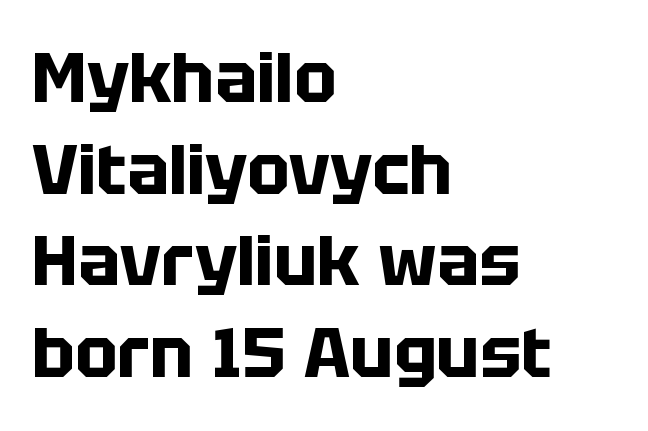
Q: Is the text bold? A: Yes.
Q: Is the text italic (slanted)? A: No, it is upright.
Q: Is the typeface a serif or a sans-serif typeface? A: Sans-serif.
Q: Is the text underlined? A: No.
Q: How is the paragraph aligned? A: Left-aligned.
Q: Is the spacing between letters normal or unusually wide? A: Normal.
Q: Is the spacing between lines tight, normal or loose? A: Normal.
Q: Width (condensed, normal, or wide)? A: Normal.
Q: Stroke contrast? A: Low.
Q: x-height? A: Large.
Q: Monospaced? A: No.
